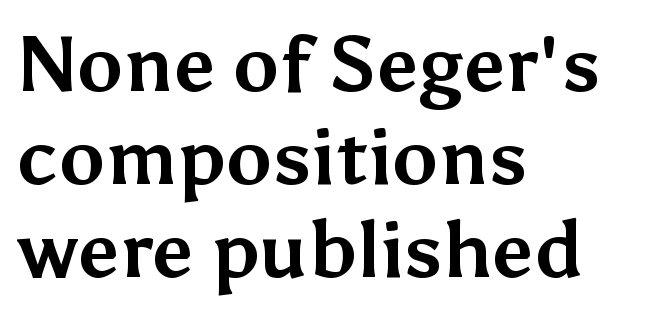
The rendering uses natural spacing where letterforms have individual widths. The compositor pushed each line to the left boundary. Look at the bottom of the vertical strokes: they stop flat, with no serifs. Inter-character spacing is left at the font's built-in metrics. Underlining? Definitely not there.
